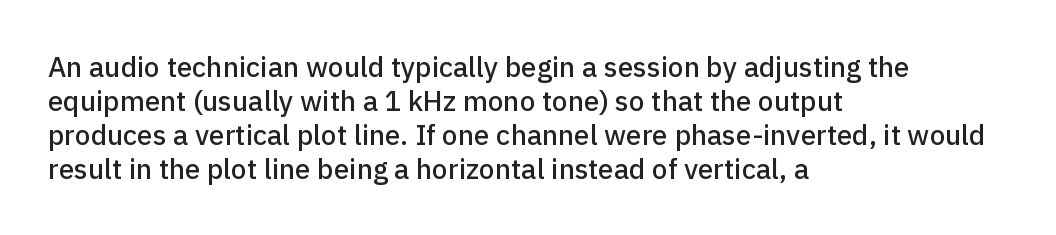
The paragraph has a hard left edge and a soft right edge. Unlike italic type, these characters show no tilt at all. The passage shown is typeset with a sans-serif family. These lines are rendered in a variable-pitch font. Only glyphs here, with clear space below each row. You could call the tracking neutral — neither tight nor loose.
